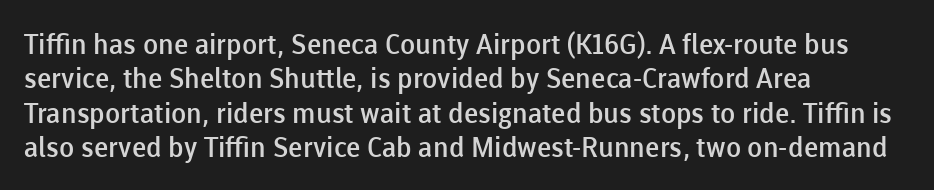
Descender tails drop into unmarked territory. The letters advance in unequal steps, a hallmark of proportional type. The passage is arranged the way most books set body copy — flush left. Are there feet on the stems? There aren't — it's a sans. Here the glyphs are tracked normally, forming tight word shapes. The lettering holds an erect, upright posture throughout.
